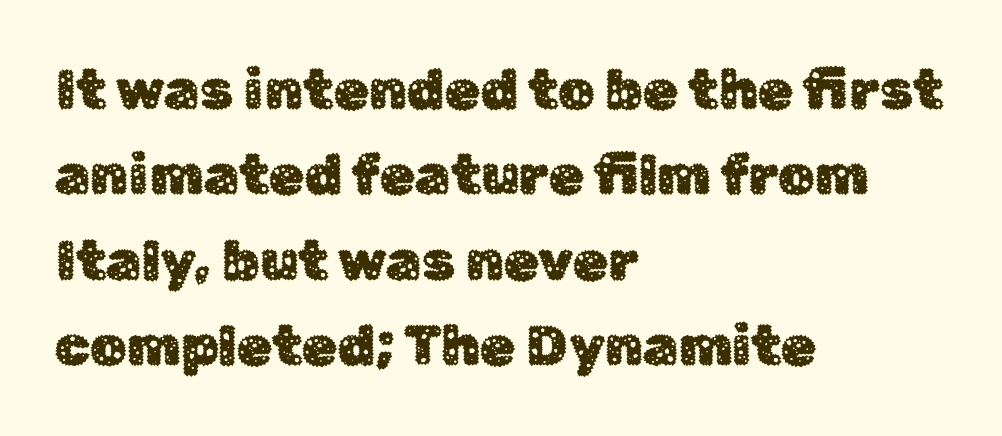
Q: Is the text italic (slanted)? A: No, it is upright.
Q: Is the typeface a serif or a sans-serif typeface? A: Sans-serif.
Q: Is the text underlined? A: No.
Q: How is the paragraph aligned? A: Left-aligned.
Q: Is the spacing between letters normal or unusually wide? A: Normal.
Q: Is the spacing between lines tight, normal or loose? A: Normal.
Q: Width (condensed, normal, or wide)? A: Normal.
Q: Stroke contrast? A: Low.
Q: x-height? A: Medium.
Q: Monospaced? A: No.
